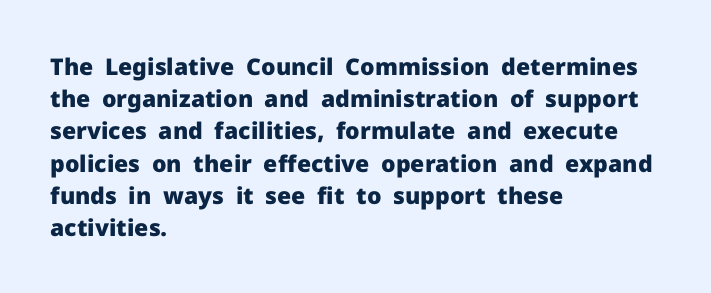
{"italic": "no", "bold": "yes", "underline": "no", "align": "left", "line_spacing": "normal", "line_spacing_ratio": 1.4, "letter_spacing": "normal", "letter_spacing_em": 0.0, "glyph_px": 23}
